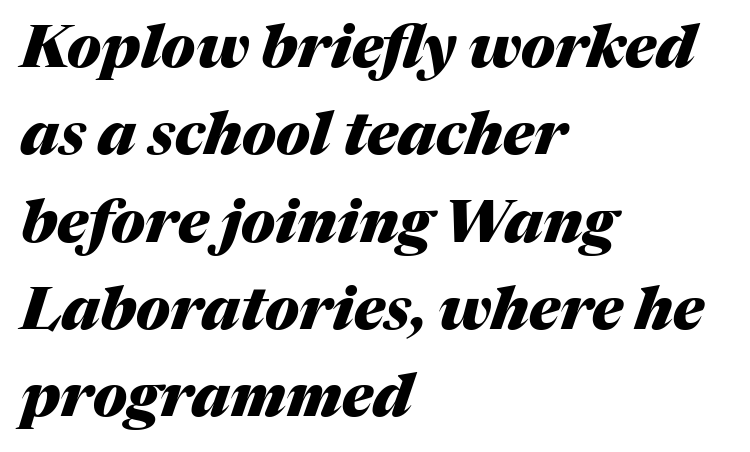
Q: Is the text bold? A: Yes.
Q: Is the text italic (slanted)? A: Yes, it leans right by about 17 degrees.
Q: Is the text underlined? A: No.
Q: How is the paragraph aligned? A: Left-aligned.
Q: Is the spacing between letters normal or unusually wide? A: Normal.
Q: Is the spacing between lines tight, normal or loose? A: Normal.
Q: Width (condensed, normal, or wide)? A: Normal.
Q: Stroke contrast? A: Medium.
Q: x-height? A: Medium.
Q: Monospaced? A: No.
